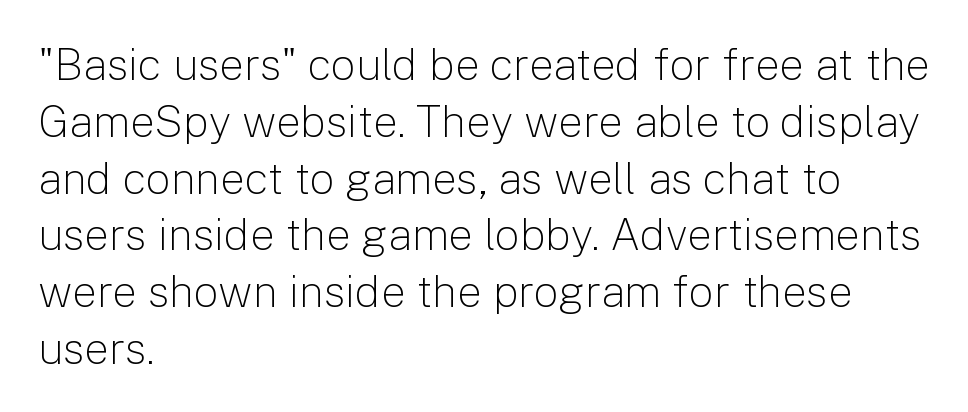
This is not heavy type; no bold has been used. The rendering shows plain stroke endings on the letterforms — a sans-serif design. Notice how descenders clear the ascenders below comfortably — that's standard leading. You could not count columns in this text — the font is proportionally spaced.
